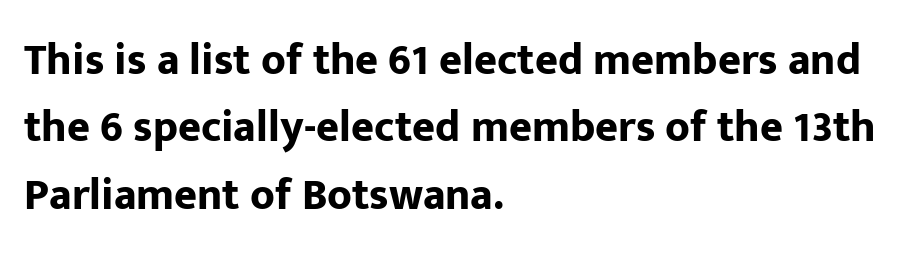
This sample has the flowing, uneven cadence of proportional lettering. How heavy is the stroke? Heavy — this is a bold. Descenders hang freely into open space. Unlike italic type, these characters show no tilt at all.
